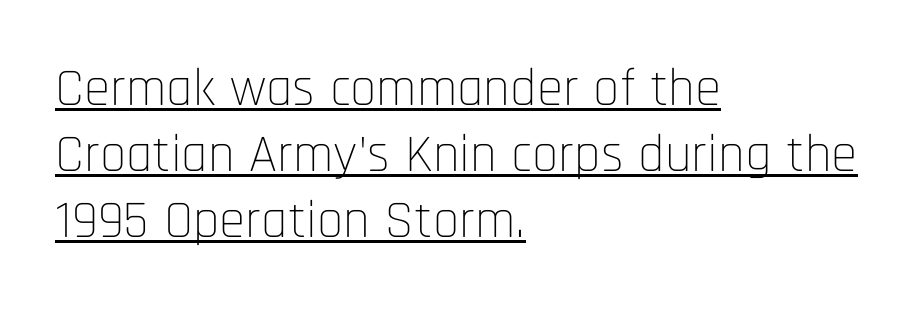
The image shows 53 px thin, condensed sans-serif type, upright; set left-aligned, normal line spacing (1.25x), normal letter spacing, underlined; low stroke contrast and a large x-height.
